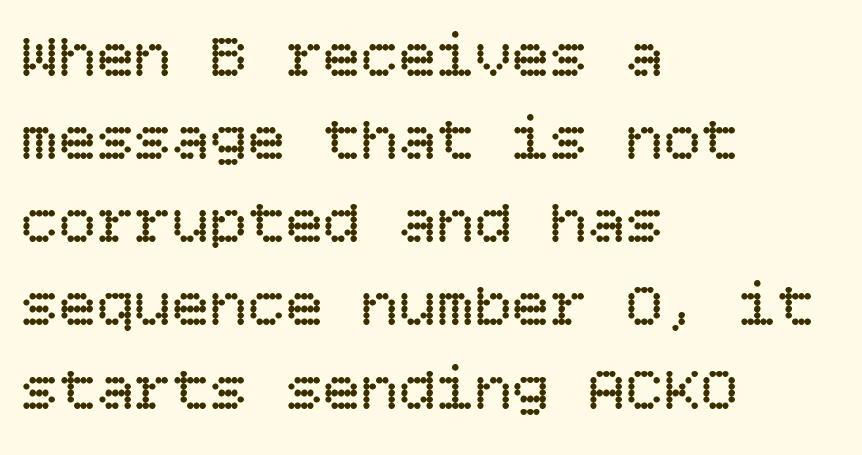
{"italic": "no", "bold": "no", "weight": "regular", "width": "normal", "stroke_contrast": "low", "x_height": "large", "underline": "no", "align": "left", "line_spacing": "normal", "line_spacing_ratio": 1.32, "letter_spacing": "normal", "letter_spacing_em": 0.0, "glyph_px": 63}
